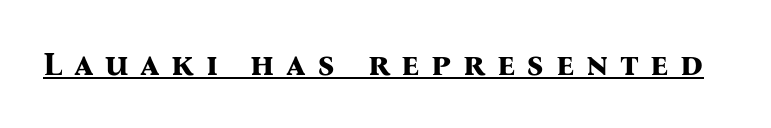
{"serif": "yes", "italic": "no", "bold": "yes", "weight": "bold", "width": "normal", "stroke_contrast": "medium", "x_height": "medium", "monospaced": "no", "underline": "yes", "letter_spacing": "wide", "letter_spacing_em": 0.34, "glyph_px": 34}
